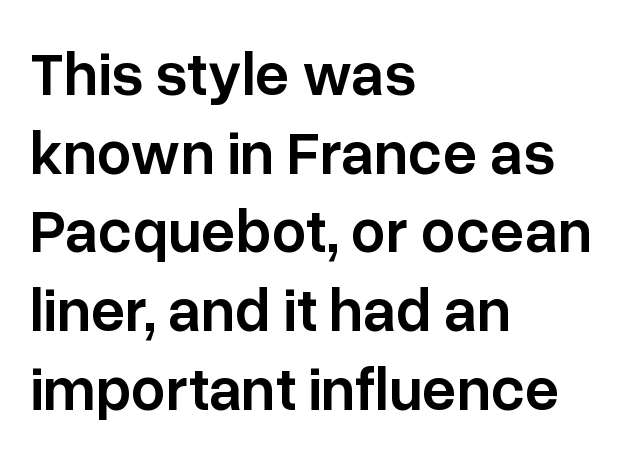
The letters carry no serifs — their stems end cleanly without finishing strokes. Horizontally, the lines are justified to the leading edge only. Compared with typical body copy, the letter spacing here is the same. Honestly, the row spacing looks completely unremarkable. Anything drawn beneath the words? Only blank space. The strokes are fattened partway — semibold, not bold.
